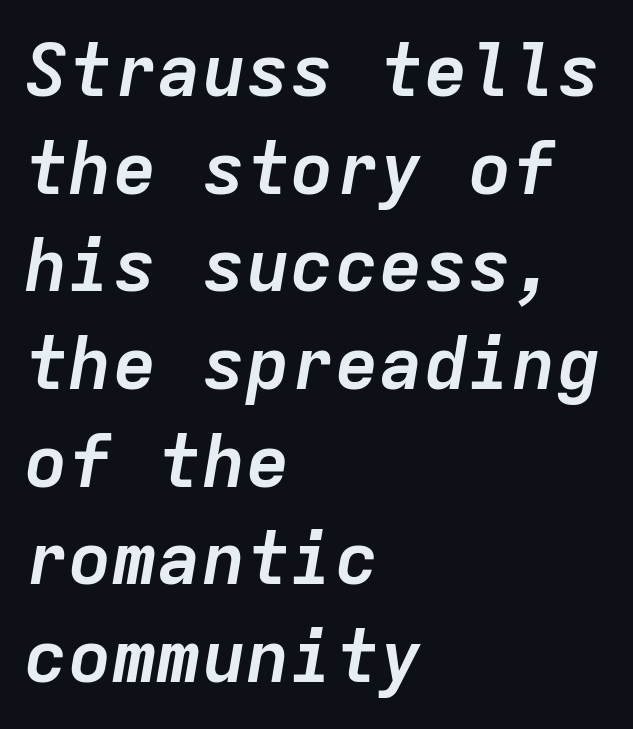
{"italic": "yes", "lean": "right", "slant_degrees": 9, "bold": "yes", "weight": "semibold", "width": "normal", "stroke_contrast": "low", "x_height": "medium", "monospaced": "yes", "underline": "no", "align": "left", "line_spacing": "normal", "line_spacing_ratio": 1.32, "letter_spacing": "normal", "letter_spacing_em": 0.0, "glyph_px": 74}
